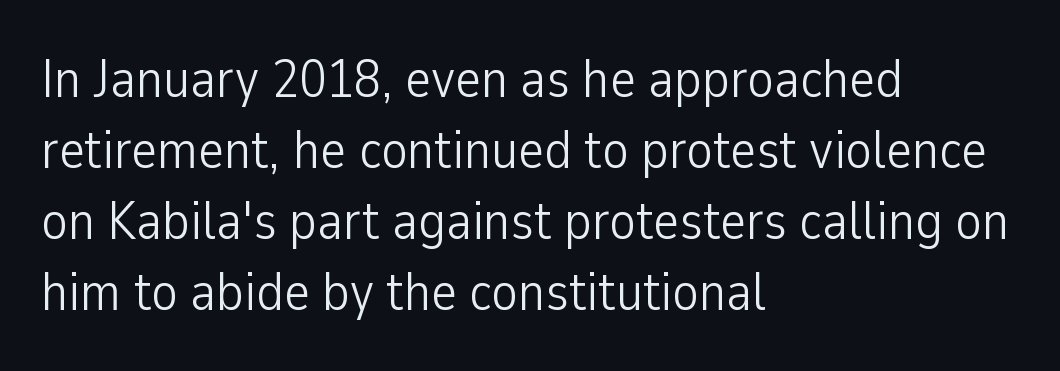
Q: Is the text bold? A: No.
Q: Is the text italic (slanted)? A: No, it is upright.
Q: Is the typeface a serif or a sans-serif typeface? A: Sans-serif.
Q: Is the text underlined? A: No.
Q: How is the paragraph aligned? A: Left-aligned.
Q: Is the spacing between letters normal or unusually wide? A: Normal.
Q: Is the spacing between lines tight, normal or loose? A: Normal.
Q: Width (condensed, normal, or wide)? A: Condensed.
Q: Stroke contrast? A: Low.
Q: x-height? A: Medium.
Q: Monospaced? A: No.
